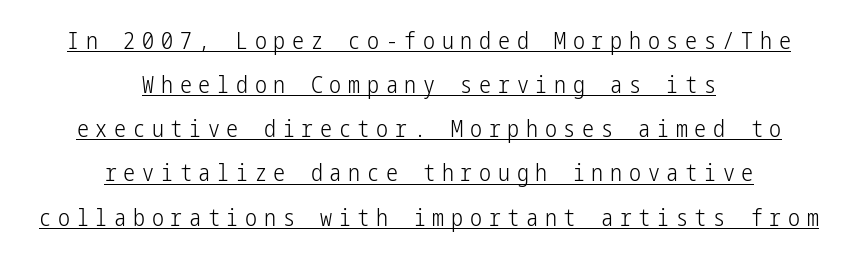
{"italic": "no", "bold": "no", "underline": "yes", "align": "center", "line_spacing_ratio": 1.84, "letter_spacing": "wide", "letter_spacing_em": 0.28, "glyph_px": 24}
